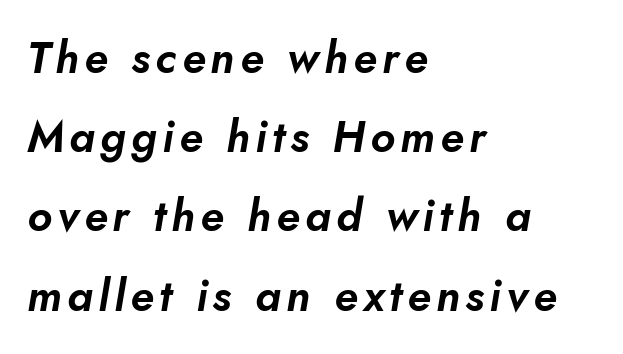
The image shows 44 px text type, italic (leaning right); set left-aligned, line spacing 1.8x, not underlined; low stroke contrast and a small x-height.
